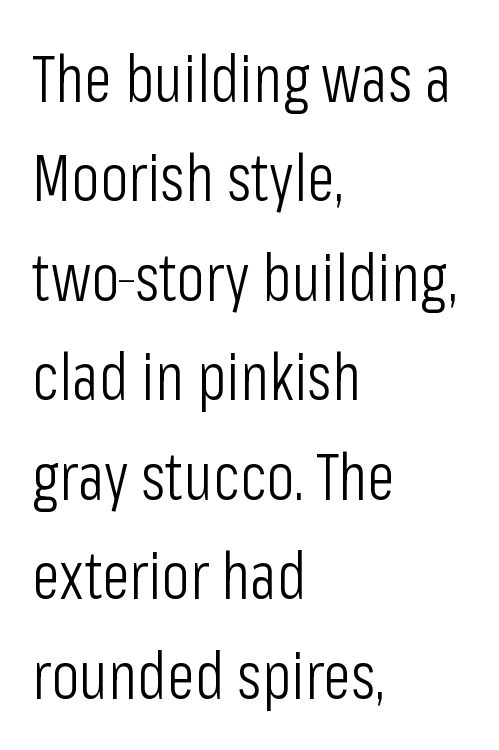
The glyphs are unaccompanied by any horizontal stroke below them. The text was rendered using a sans face with plain stroke endings. Does the lettering tilt? It doesn't — this is upright. Is the stroke heavy? The answer is a plain regular-or-lighter. Horizontal bands of white between lines are of average thickness.
